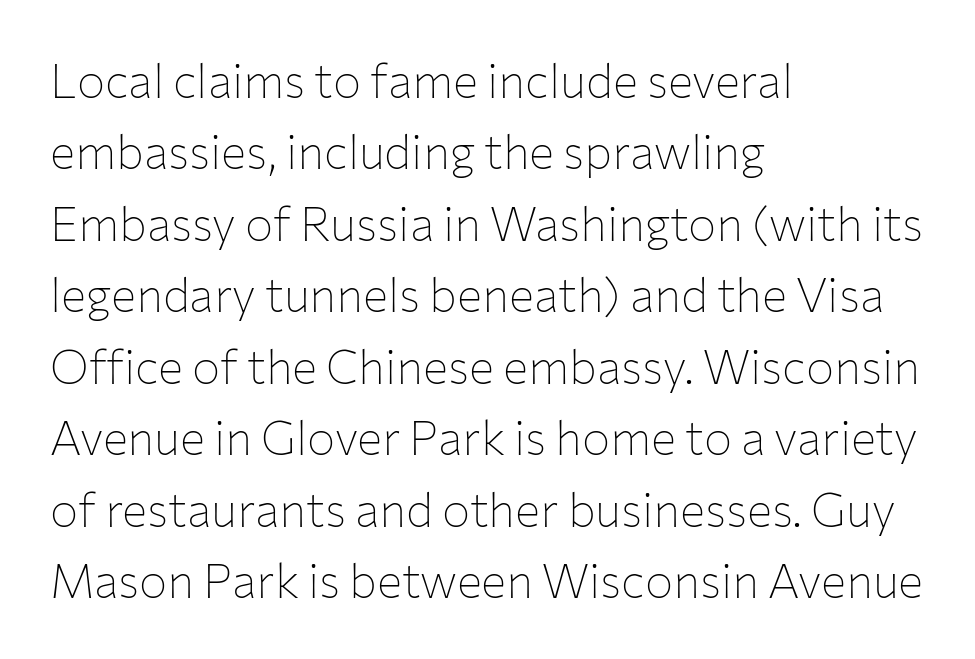
Q: Is the text bold? A: No.
Q: Is the text italic (slanted)? A: No, it is upright.
Q: Is the typeface a serif or a sans-serif typeface? A: Sans-serif.
Q: Is the text underlined? A: No.
Q: How is the paragraph aligned? A: Left-aligned.
Q: Is the spacing between letters normal or unusually wide? A: Normal.
Q: Is the spacing between lines tight, normal or loose? A: Normal.
Q: Width (condensed, normal, or wide)? A: Normal.
Q: Stroke contrast? A: Low.
Q: x-height? A: Medium.
Q: Monospaced? A: No.
